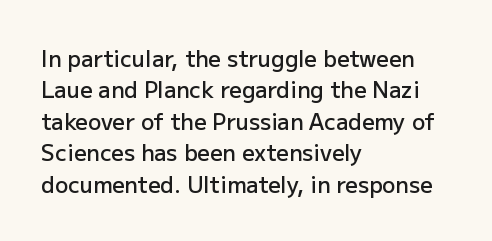
Successive baselines arrive at the customary interval. Horizontally, the lines are justified to the leading edge only. Short note: letters normally spaced. Emphasis by weight is partial: semibold. The gap between lines stays unmarked. Ordinary non-slanted type is in use.
